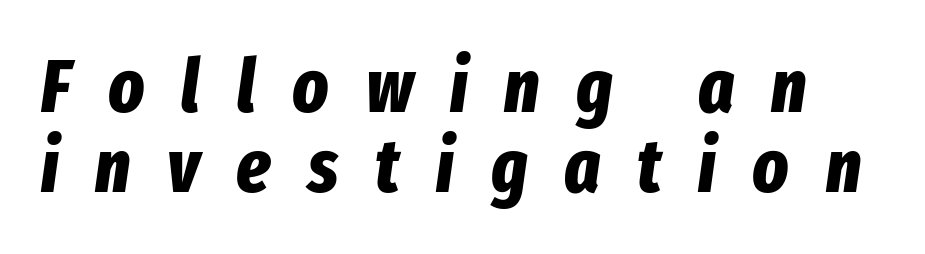
{"italic": "yes", "lean": "right", "slant_degrees": 8, "bold": "yes", "weight": "bold", "width": "condensed", "stroke_contrast": "low", "x_height": "medium", "monospaced": "no", "underline": "no", "line_spacing": "tight", "line_spacing_ratio": 1.07, "letter_spacing": "wide", "letter_spacing_em": 0.49, "glyph_px": 75}
